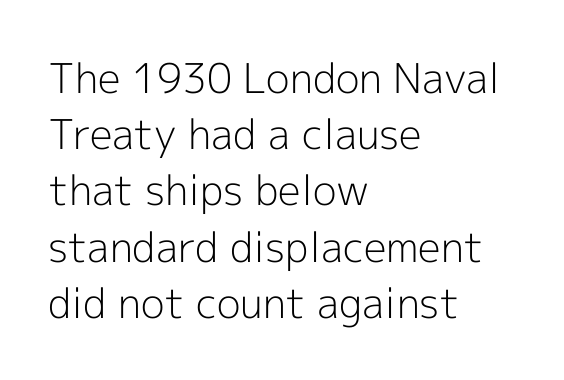
Q: Is the text bold? A: No.
Q: Is the text italic (slanted)? A: No, it is upright.
Q: Is the typeface a serif or a sans-serif typeface? A: Sans-serif.
Q: Is the text underlined? A: No.
Q: How is the paragraph aligned? A: Left-aligned.
Q: Is the spacing between letters normal or unusually wide? A: Normal.
Q: Is the spacing between lines tight, normal or loose? A: Normal.
Q: Width (condensed, normal, or wide)? A: Normal.
Q: x-height? A: Medium.
Q: Monospaced? A: No.
